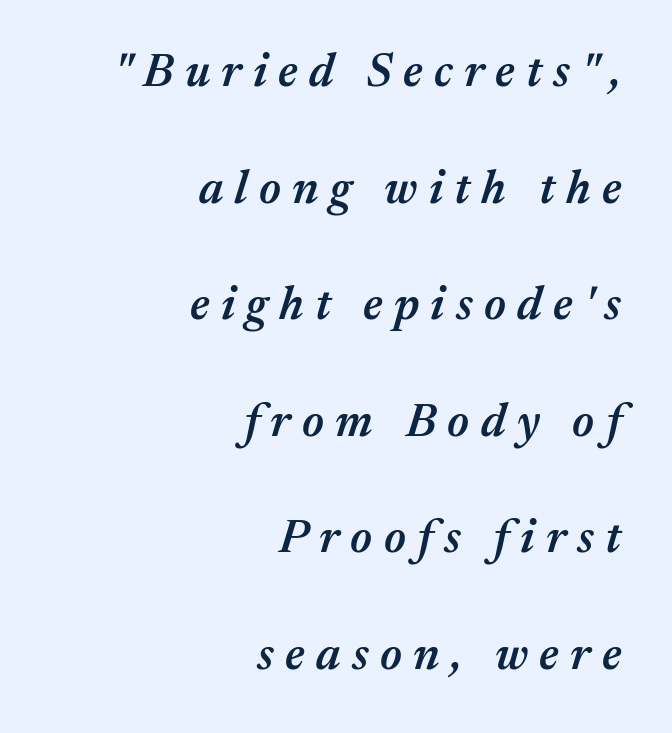
The rendering inserts visible extra space after every character. A semibold gives these letters moderate extra thickness, short of bold. This rendering features lettering with no underline. A typesetter would call this proportional, since set widths differ per character. These lines are set flush right with a ragged left edge. The whole block is typeset with a tilt.
